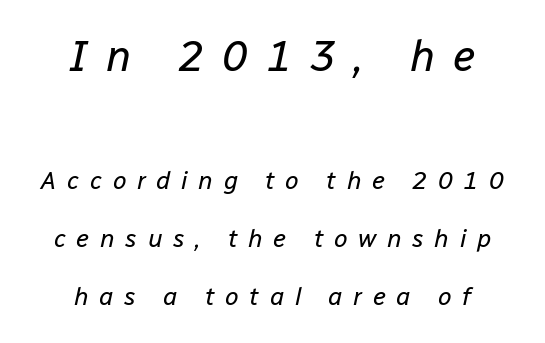
Q: Is the text bold? A: No.
Q: Is the text italic (slanted)? A: Yes, it leans right by about 12 degrees.
Q: Is the text underlined? A: No.
Q: How is the paragraph aligned? A: Centered.
Q: Is the spacing between letters normal or unusually wide? A: Unusually wide.
Q: Is the spacing between lines tight, normal or loose? A: Loose.
Q: Which block of text is set in a larger size, the first (top) or the second (bottom)? A: The first (top) one.
Q: Width (condensed, normal, or wide)? A: Normal.
Q: Stroke contrast? A: Low.
Q: x-height? A: Medium.
Q: Monospaced? A: No.
